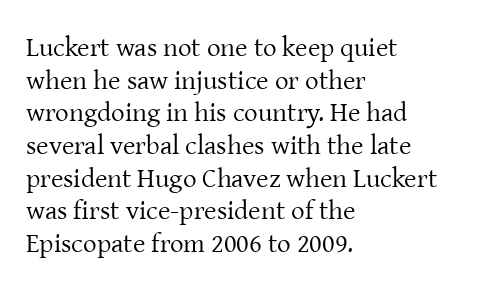
{"italic": "no", "bold": "no", "underline": "no", "align": "left", "line_spacing_ratio": 1.21, "letter_spacing": "normal", "letter_spacing_em": 0.0, "glyph_px": 27}
